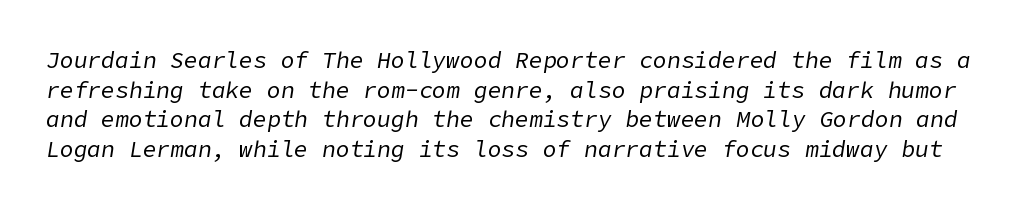
Q: Is the text bold? A: No.
Q: Is the text italic (slanted)? A: Yes, it leans right by about 9 degrees.
Q: Is the text underlined? A: No.
Q: Is the spacing between letters normal or unusually wide? A: Normal.
Q: Is the spacing between lines tight, normal or loose? A: Normal.
